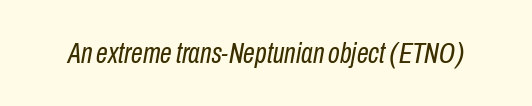
Looks like regular typesetting: each glyph gets only the width it needs. The gaps between neighbouring characters are ordinary and unremarkable. Style check: oblique. No word sits above an underline. This reads as an unemphasized weight, regular at the heaviest.
